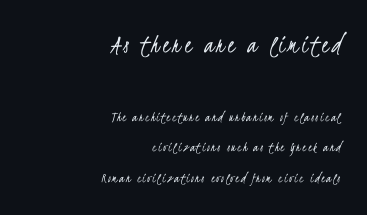
Q: Is the text bold? A: No.
Q: Is the text underlined? A: No.
Q: How is the paragraph aligned? A: Right-aligned.
Q: Is the spacing between lines tight, normal or loose? A: Loose.
Q: Which block of text is set in a larger size, the first (top) or the second (bottom)? A: The first (top) one.
